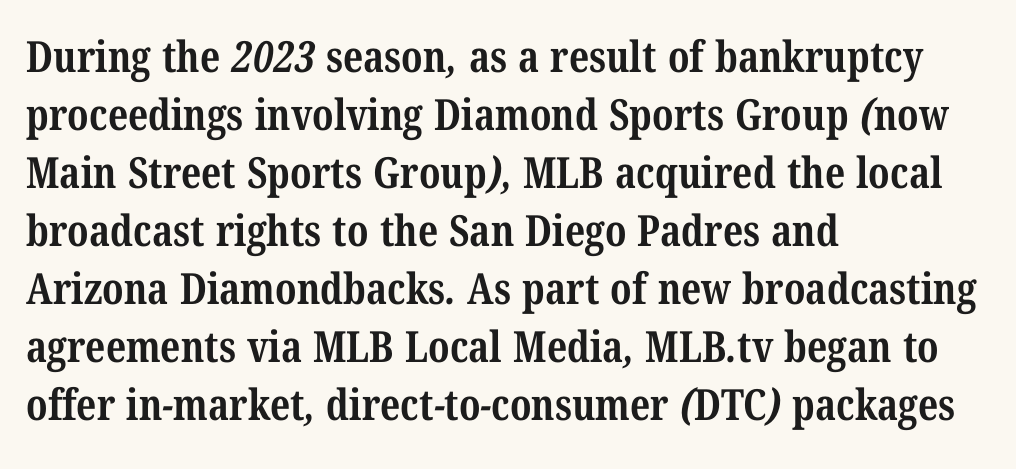
Q: Is the text bold? A: Yes.
Q: Is the typeface a serif or a sans-serif typeface? A: Serif.
Q: Is the text underlined? A: No.
Q: How is the paragraph aligned? A: Left-aligned.
Q: Is the spacing between letters normal or unusually wide? A: Normal.
Q: Is the spacing between lines tight, normal or loose? A: Normal.
Q: Width (condensed, normal, or wide)? A: Condensed.
Q: Stroke contrast? A: Medium.
Q: x-height? A: Medium.
Q: Monospaced? A: No.
